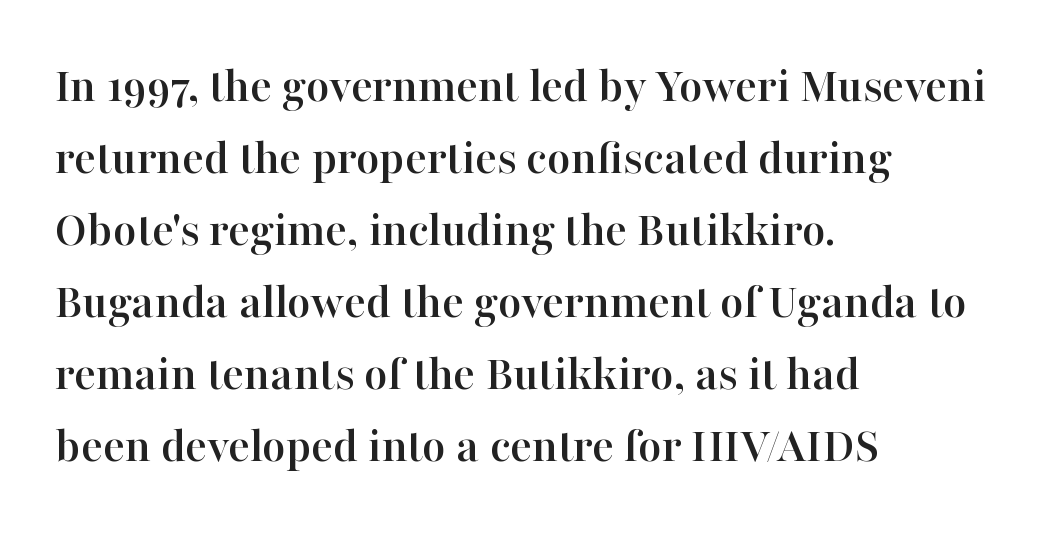
The image shows 51 px serif type, upright; set left-aligned, normal line spacing (1.41x), normal letter spacing, not underlined; high stroke contrast and a medium x-height.
